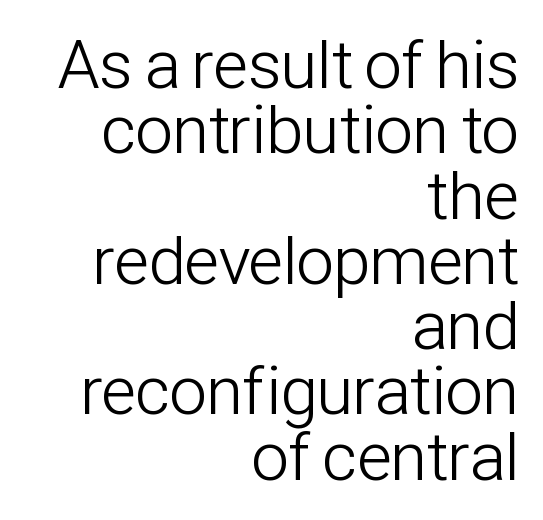
Q: Is the text bold? A: No.
Q: Is the text italic (slanted)? A: No, it is upright.
Q: Is the typeface a serif or a sans-serif typeface? A: Sans-serif.
Q: Is the text underlined? A: No.
Q: How is the paragraph aligned? A: Right-aligned.
Q: Is the spacing between letters normal or unusually wide? A: Normal.
Q: Is the spacing between lines tight, normal or loose? A: Tight.
Q: Width (condensed, normal, or wide)? A: Condensed.
Q: Stroke contrast? A: Low.
Q: x-height? A: Medium.
Q: Monospaced? A: No.
